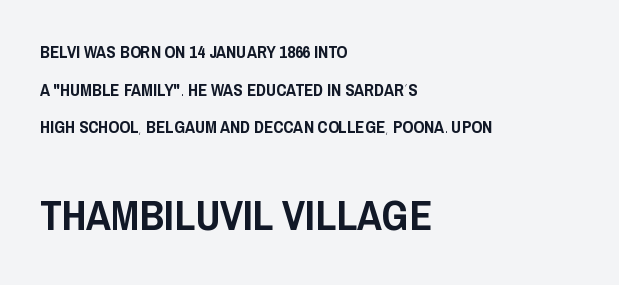
Q: Is the text italic (slanted)? A: No, it is upright.
Q: Is the typeface a serif or a sans-serif typeface? A: Sans-serif.
Q: Is the text underlined? A: No.
Q: How is the paragraph aligned? A: Left-aligned.
Q: Is the spacing between letters normal or unusually wide? A: Normal.
Q: Is the spacing between lines tight, normal or loose? A: Loose.
Q: Which block of text is set in a larger size, the first (top) or the second (bottom)? A: The second (bottom) one.
Q: Width (condensed, normal, or wide)? A: Condensed.
Q: Stroke contrast? A: Low.
Q: x-height? A: Large.
Q: Monospaced? A: No.
